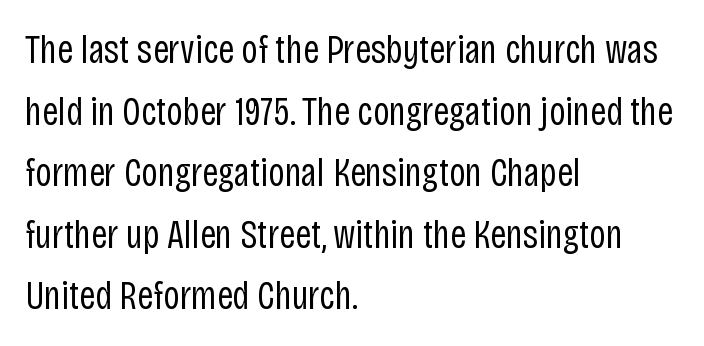
The string is rendered with underlining switched off. The gaps between neighbouring characters are ordinary and unremarkable. The cut favours lightness, reaching ordinary text weight at its darkest. The lines in this sample share a left origin and differ only in where they stop. The passage shown is typed in a proportional face where columns would drift. Is there much room between lines? A standard amount, neither cramped nor airy.
